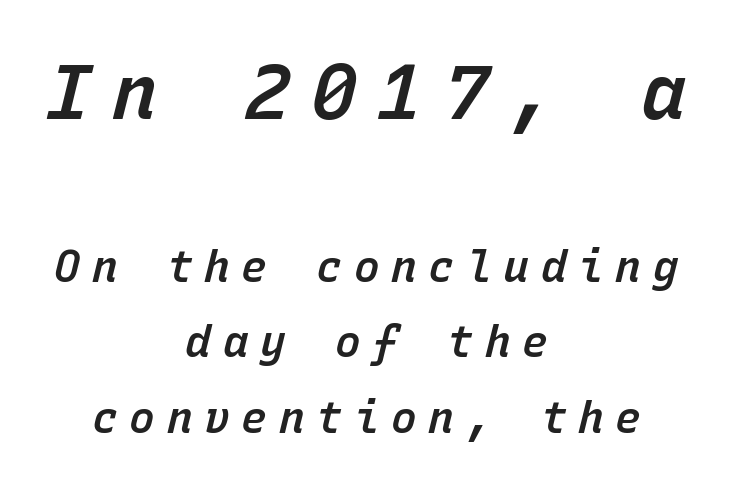
Rendered with sloped, italic letterforms. Of the two passages, the one on top uses the larger point size. Bold? Not quite — semibold, heavier than regular but stopping short. The gaps between neighbouring characters are conspicuously large.
